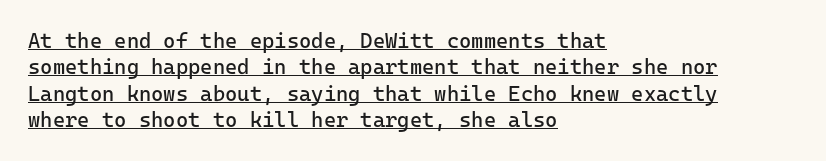
This sample is left-justified, so line endings fall wherever the words run out. How would I describe the line gaps? Plain and ordinary. A typesetter would call this zero additional tracking. Italic? Not at all — the glyphs are vertical. Heft: none added — not bold. Honestly, the underline is the first thing you notice here.
